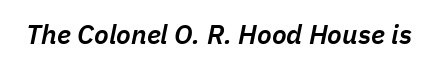
Q: Is the text bold? A: Semi-bold.
Q: Is the text italic (slanted)? A: Yes, it leans right by about 11 degrees.
Q: Is the text underlined? A: No.
Q: Is the spacing between letters normal or unusually wide? A: Normal.
